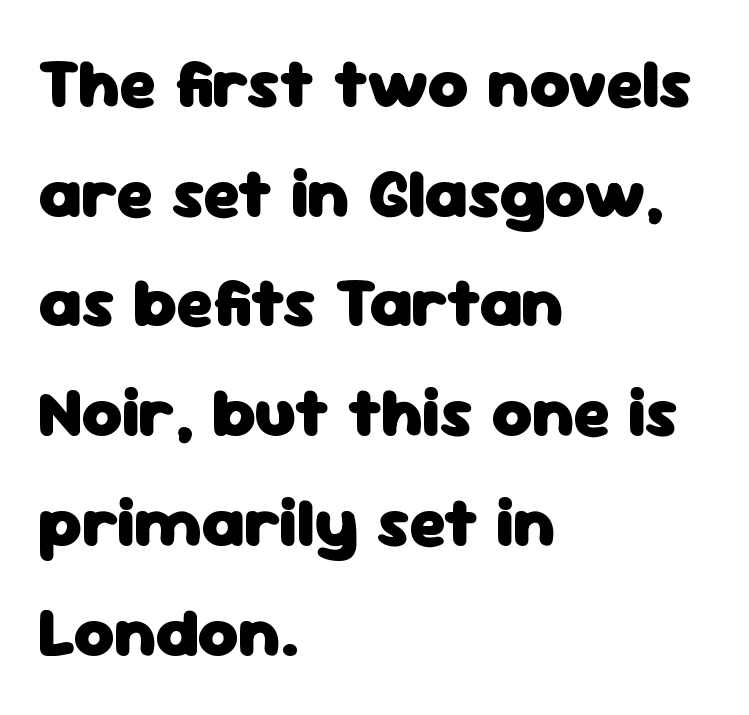
{"serif": "no", "italic": "no", "bold": "yes", "weight": "heavy", "width": "normal", "stroke_contrast": "low", "x_height": "medium", "monospaced": "no", "underline": "no", "align": "left", "line_spacing": "normal", "line_spacing_ratio": 1.59, "letter_spacing": "normal", "letter_spacing_em": 0.0, "glyph_px": 69}
